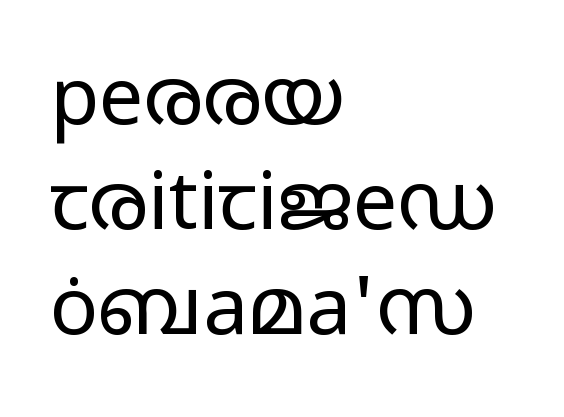
The image shows 80 px regular-weight, wide sans-serif type, upright; set left-aligned, normal line spacing (1.31x), normal letter spacing, not underlined; low stroke contrast and a medium x-height.
